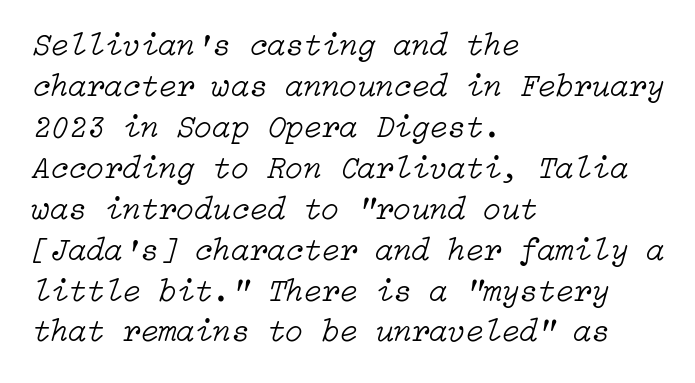
The image shows 33 px light type, italic (leaning right); set left-aligned, line spacing 1.24x, normal letter spacing, not underlined; low stroke contrast and a medium x-height.
